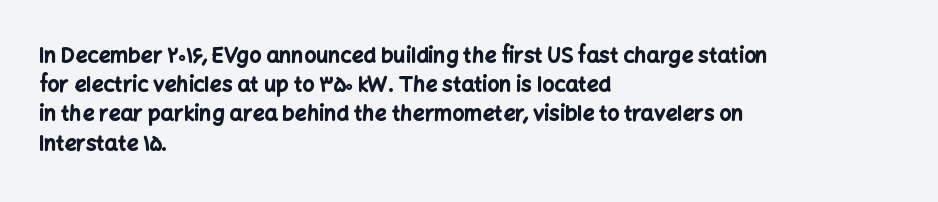
When letters stand straight like this, we call the style roman or upright. Line starts are locked; line ends wander. Quick note: underline off. Words appear dense and cohesive because spacing is normal. A normal amount of white space separates one row of letters from the next.
